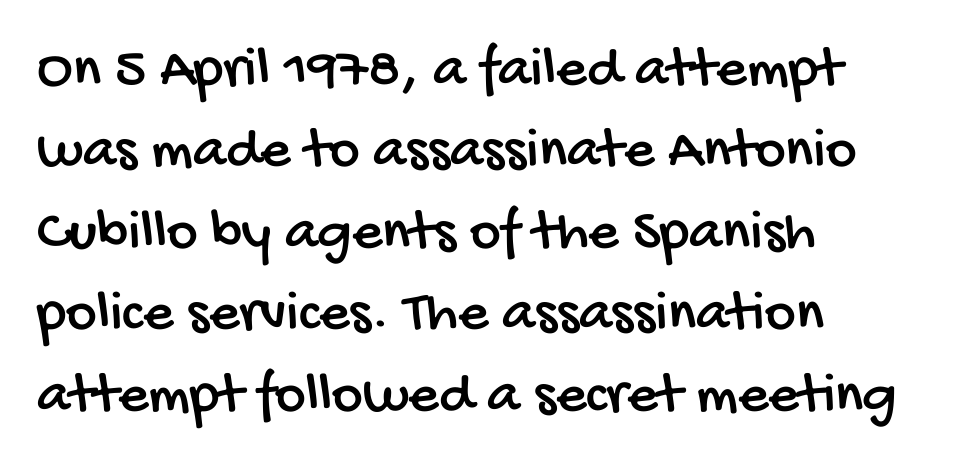
A typesetter would call this proportional, since set widths differ per character. The space beneath each line is pristine and unruled. Notice how descenders clear the ascenders below comfortably — that's standard leading. This sample uses plain, unmodified letter spacing. Examine the stroke ends and you'll find no serifs. Horizontally, the lines are justified to the leading edge only.
